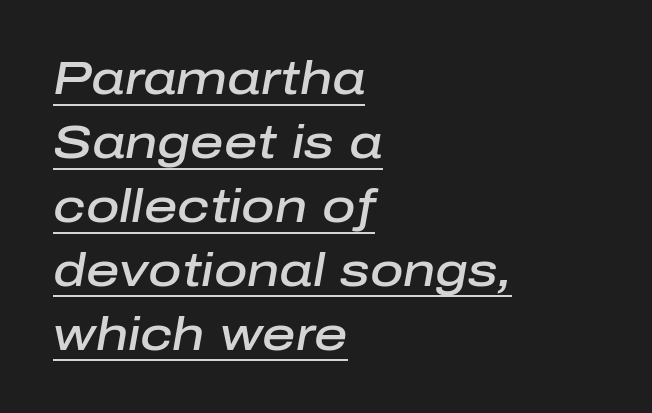
A rule runs beneath these lines of type. Line starts are locked; line ends wander. Students, observe: this is what conventionally led text looks like. The rendering uses natural spacing where letterforms have individual widths.
